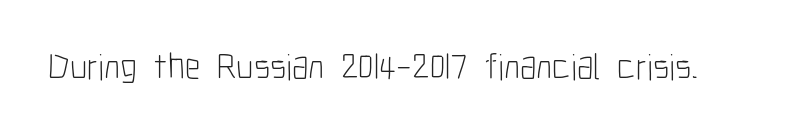
{"serif": "no", "italic": "no", "bold": "no", "weight": "light", "width": "condensed", "stroke_contrast": "low", "x_height": "medium", "monospaced": "no", "underline": "no", "letter_spacing": "normal", "letter_spacing_em": 0.0, "glyph_px": 37}
